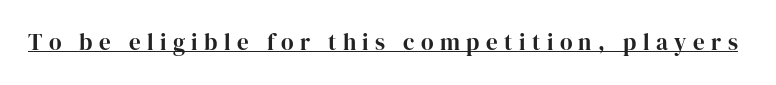
Q: Is the text italic (slanted)? A: No, it is upright.
Q: Is the text underlined? A: Yes.
Q: Is the spacing between letters normal or unusually wide? A: Unusually wide.
